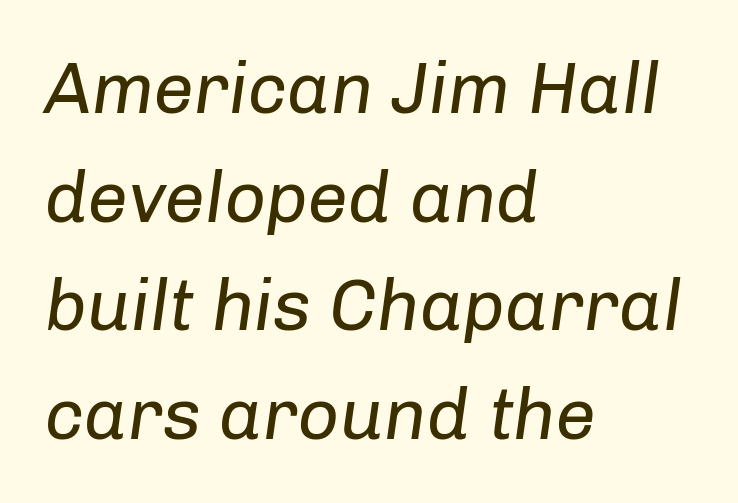
{"italic": "yes", "lean": "right", "slant_degrees": 8, "bold": "no", "weight": "regular", "width": "normal", "stroke_contrast": "low", "x_height": "medium", "monospaced": "no", "underline": "no", "align": "left", "line_spacing": "normal", "line_spacing_ratio": 1.51, "letter_spacing": "normal", "letter_spacing_em": 0.0, "glyph_px": 72}
